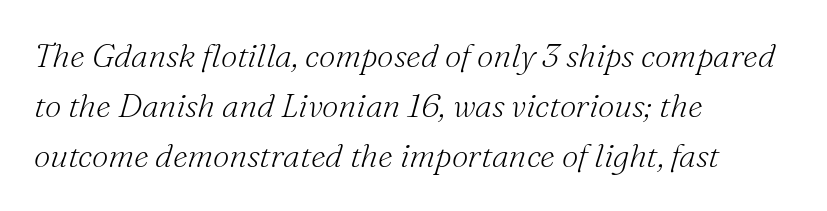
Q: Is the text bold? A: No.
Q: Is the text italic (slanted)? A: Yes, it leans right by about 16 degrees.
Q: Is the typeface a serif or a sans-serif typeface? A: Serif.
Q: Is the text underlined? A: No.
Q: How is the paragraph aligned? A: Left-aligned.
Q: Is the spacing between letters normal or unusually wide? A: Normal.
Q: Is the spacing between lines tight, normal or loose? A: Normal.
Q: Width (condensed, normal, or wide)? A: Normal.
Q: Stroke contrast? A: Medium.
Q: x-height? A: Small.
Q: Monospaced? A: No.
